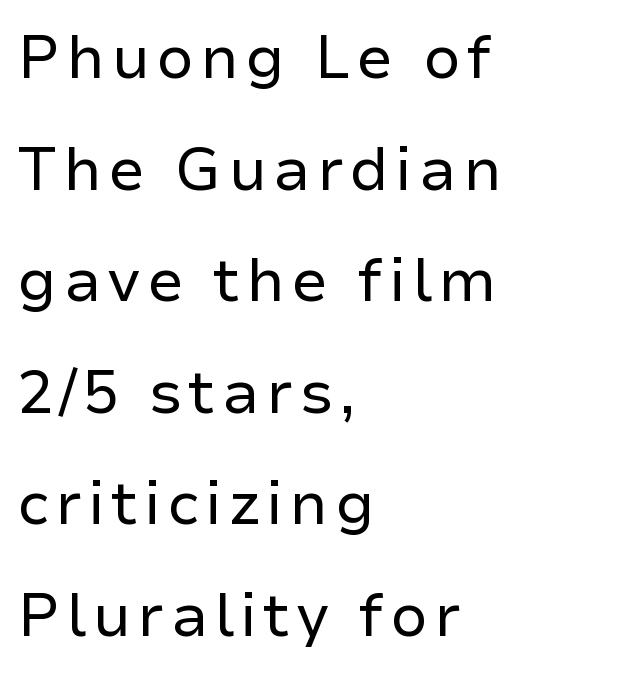
The image shows 60 px regular-weight sans-serif type, upright; set left-aligned, line spacing 1.86x, not underlined; low stroke contrast and a medium x-height.
